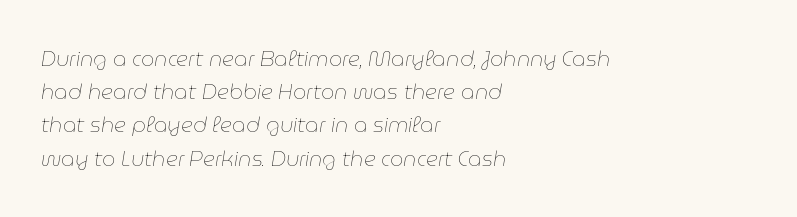
The image shows 21 px text type, italic (leaning right); set left-aligned, normal line spacing (1.58x), normal letter spacing, not underlined.
